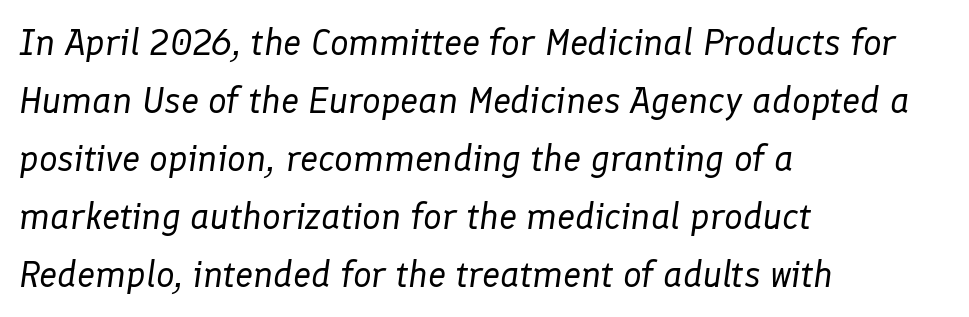
The image shows 37 px regular-weight type, italic (leaning right); set left-aligned, normal line spacing (1.57x), normal letter spacing, not underlined; low stroke contrast and a medium x-height.
